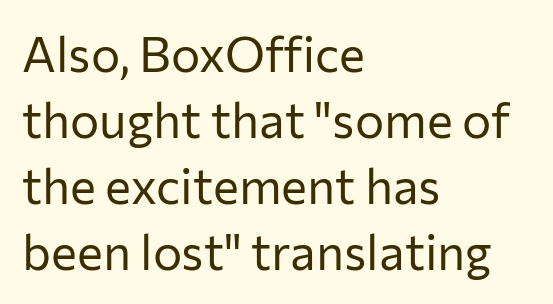
Q: Is the text bold? A: No.
Q: Is the text italic (slanted)? A: No, it is upright.
Q: Is the typeface a serif or a sans-serif typeface? A: Sans-serif.
Q: Is the text underlined? A: No.
Q: How is the paragraph aligned? A: Left-aligned.
Q: Is the spacing between letters normal or unusually wide? A: Normal.
Q: Is the spacing between lines tight, normal or loose? A: Normal.
Q: Width (condensed, normal, or wide)? A: Normal.
Q: Stroke contrast? A: Low.
Q: x-height? A: Medium.
Q: Monospaced? A: No.
